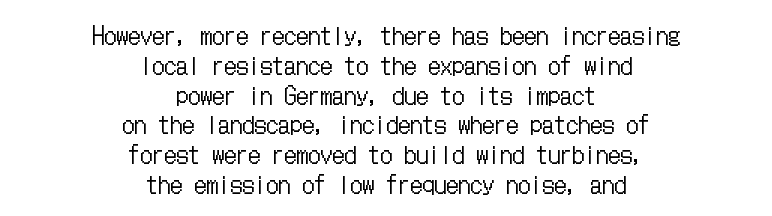
The letters look calm and open, with moderate or lighter stems. Default kerning and tracking; the words read as compact shapes. The specimen omits any rule beneath the text block's lines. Vertical strokes here are truly vertical.
